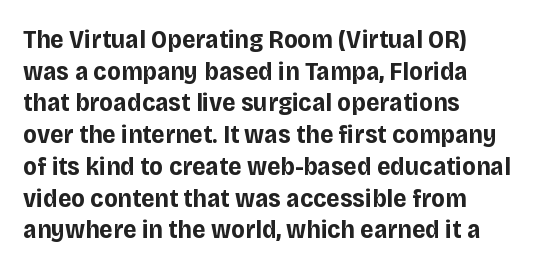
{"italic": "no", "bold": "yes", "underline": "no", "align": "left", "line_spacing_ratio": 1.22, "letter_spacing": "normal", "letter_spacing_em": 0.0, "glyph_px": 26}
